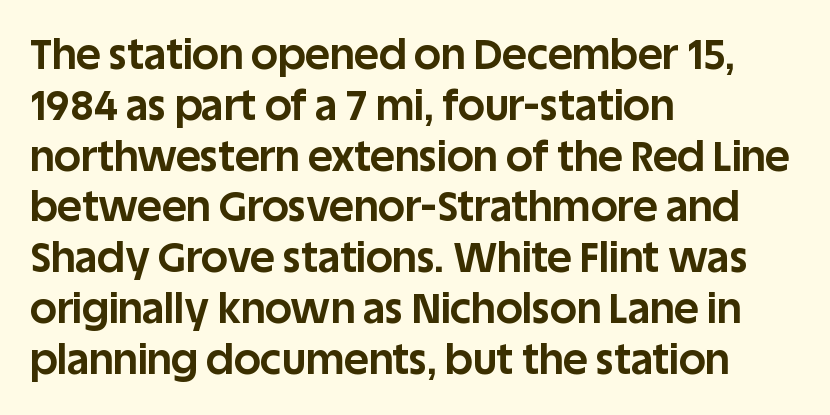
The image shows 42 px bold sans-serif type, upright; set left-aligned, line spacing 1.21x, normal letter spacing, not underlined; low stroke contrast and a large x-height.
